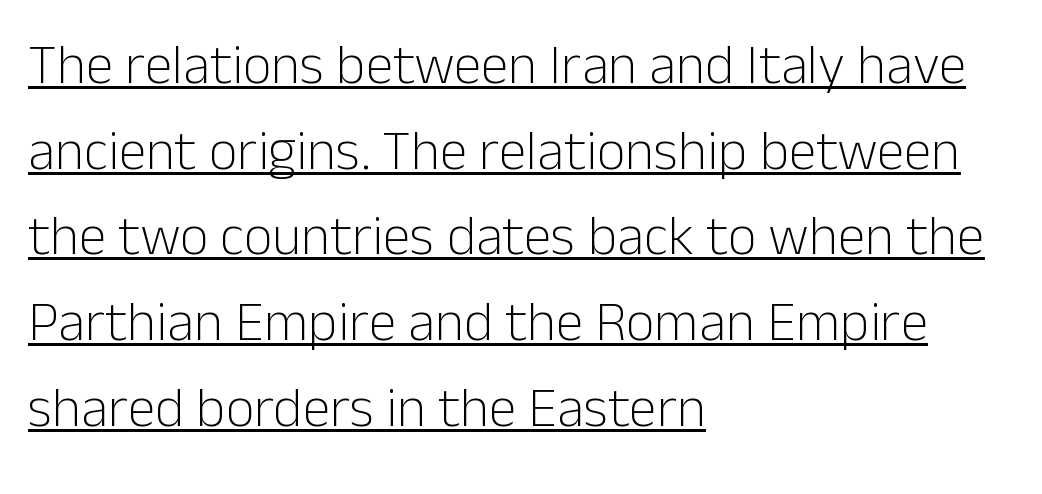
Reading down the block, your eye returns to a fixed left position each line. Spacing verdict: proportional, widths tailored to each character. The passage shown is not bold in any degree. Normally led — the rows are evenly, conventionally spaced. The designer went with a sans here, leaving each stem footless. The tracking reads as untouched default to a designer's eye.
